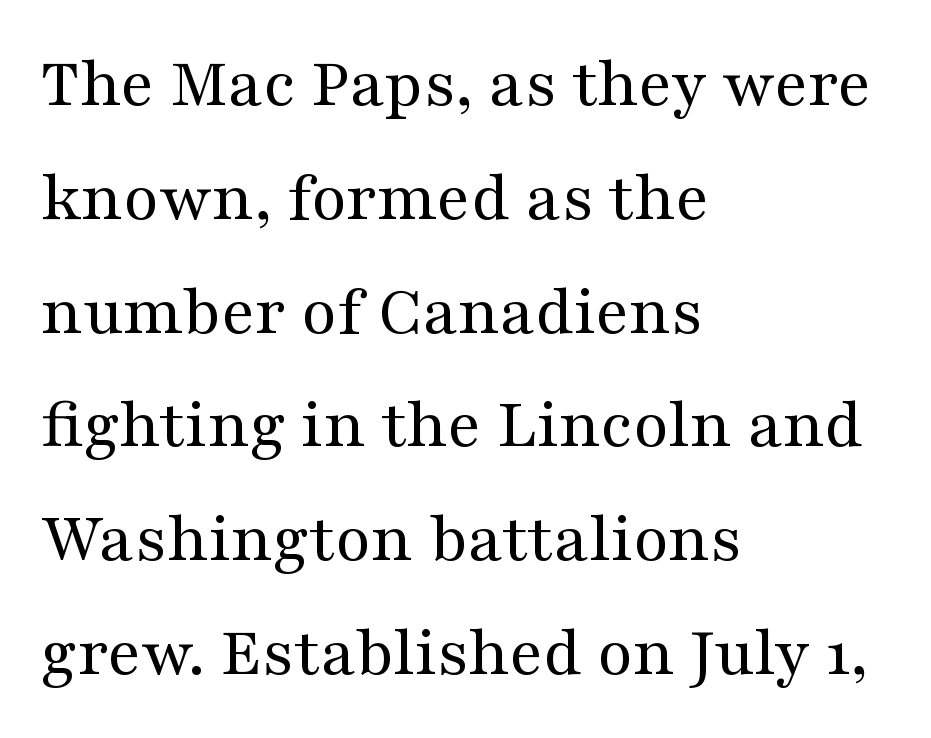
Q: Is the text bold? A: No.
Q: Is the text italic (slanted)? A: No, it is upright.
Q: Is the typeface a serif or a sans-serif typeface? A: Serif.
Q: Is the text underlined? A: No.
Q: How is the paragraph aligned? A: Left-aligned.
Q: Is the spacing between letters normal or unusually wide? A: Normal.
Q: Is the spacing between lines tight, normal or loose? A: Normal.
Q: Width (condensed, normal, or wide)? A: Wide.
Q: Stroke contrast? A: Medium.
Q: x-height? A: Medium.
Q: Monospaced? A: No.
